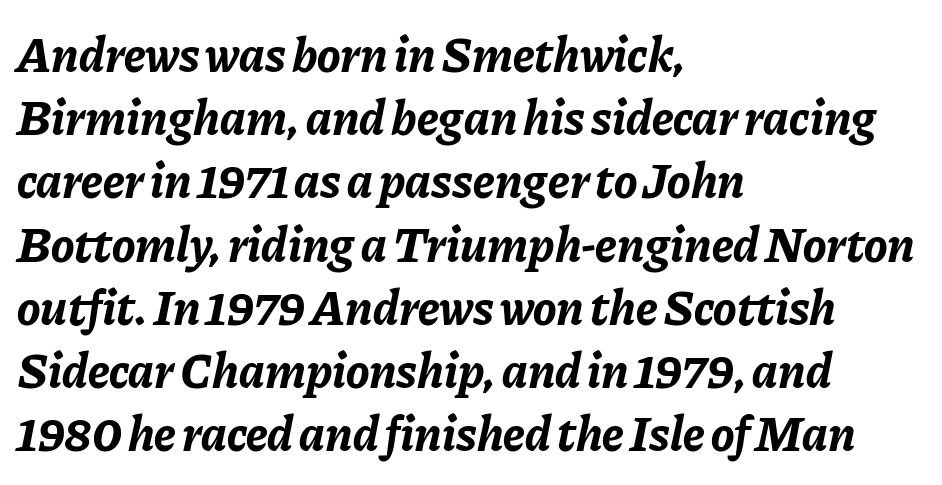
Q: Is the text bold? A: Yes.
Q: Is the text italic (slanted)? A: Yes, it leans right by about 11 degrees.
Q: Is the text underlined? A: No.
Q: How is the paragraph aligned? A: Left-aligned.
Q: Is the spacing between letters normal or unusually wide? A: Normal.
Q: Is the spacing between lines tight, normal or loose? A: Normal.
Q: Width (condensed, normal, or wide)? A: Normal.
Q: Stroke contrast? A: Low.
Q: x-height? A: Medium.
Q: Monospaced? A: No.
